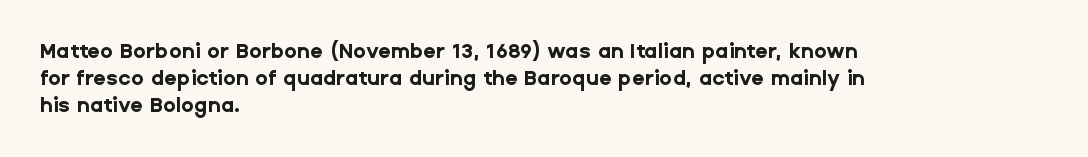
The image shows 21 px bold type, upright; set left-aligned, normal line spacing (1.28x), normal letter spacing, not underlined.
